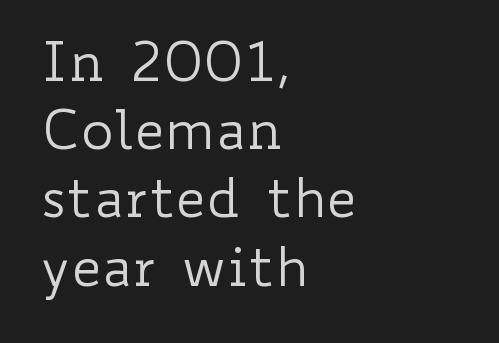
Compared with typical body copy, the letter spacing here is the same. The lines in this sample share a left origin and differ only in where they stop. Ink coverage per letter is moderate at most. Do the characters align in a grid? No, the font is proportional.
